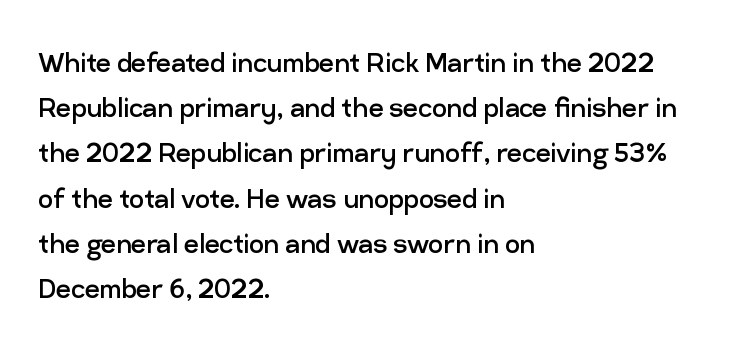
Varying glyph widths throughout — classic text-font behaviour. Underline: absent. The line texture is even and compact thanks to regular tracking. Does the type have serifs? No, each stem ends abruptly. What's the leading like? Ordinary, nothing unusual.
